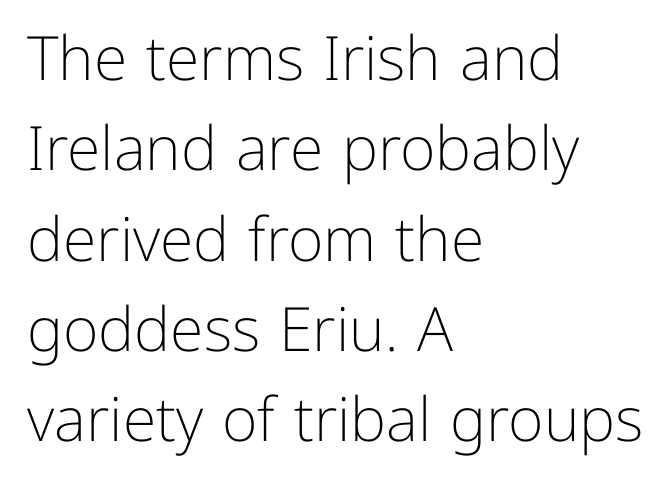
The image shows 61 px light sans-serif type, upright; set left-aligned, normal line spacing (1.48x), normal letter spacing, not underlined; low stroke contrast and a medium x-height.
